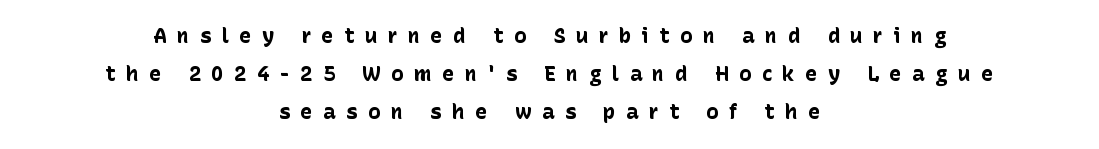
{"italic": "no", "bold": "yes", "underline": "no", "align": "center", "line_spacing_ratio": 1.81, "letter_spacing": "wide", "letter_spacing_em": 0.49, "glyph_px": 21}
